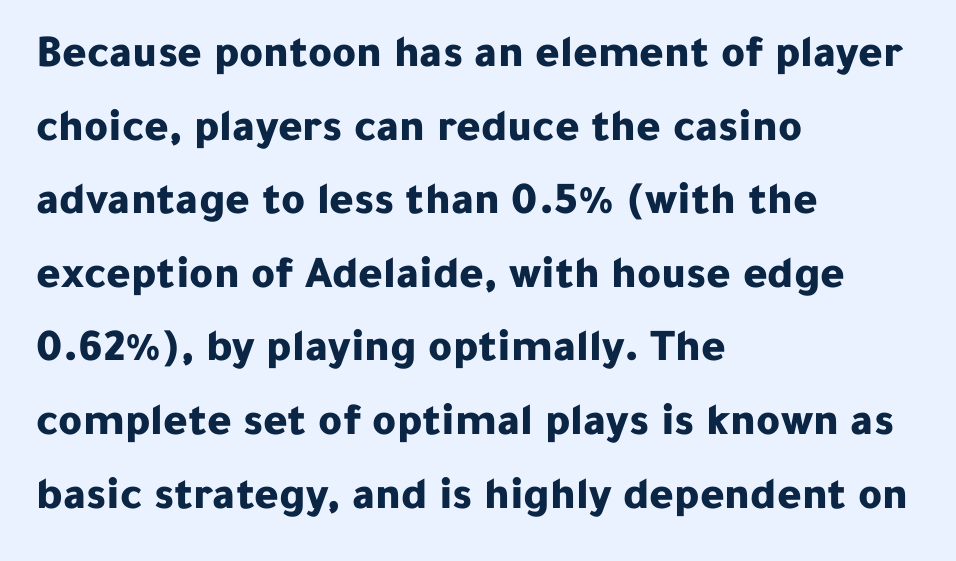
Q: Is the text bold? A: Yes.
Q: Is the text italic (slanted)? A: No, it is upright.
Q: Is the typeface a serif or a sans-serif typeface? A: Sans-serif.
Q: Is the text underlined? A: No.
Q: How is the paragraph aligned? A: Left-aligned.
Q: Is the spacing between letters normal or unusually wide? A: Normal.
Q: Is the spacing between lines tight, normal or loose? A: Normal.
Q: Width (condensed, normal, or wide)? A: Normal.
Q: Stroke contrast? A: Low.
Q: x-height? A: Medium.
Q: Monospaced? A: No.
